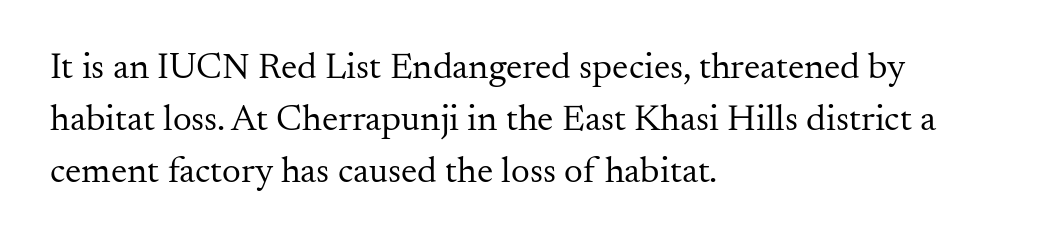
Here the designer chose a conventional face with non-uniform glyph widths. The gaps between neighbouring characters are ordinary and unremarkable. Anything drawn beneath the words? Only blank space. Stems here are at most as thick as an everyday book face. This is serif lettering, the kind often seen in printed books. A classic flush-left, rag-right setting is used for this passage.
